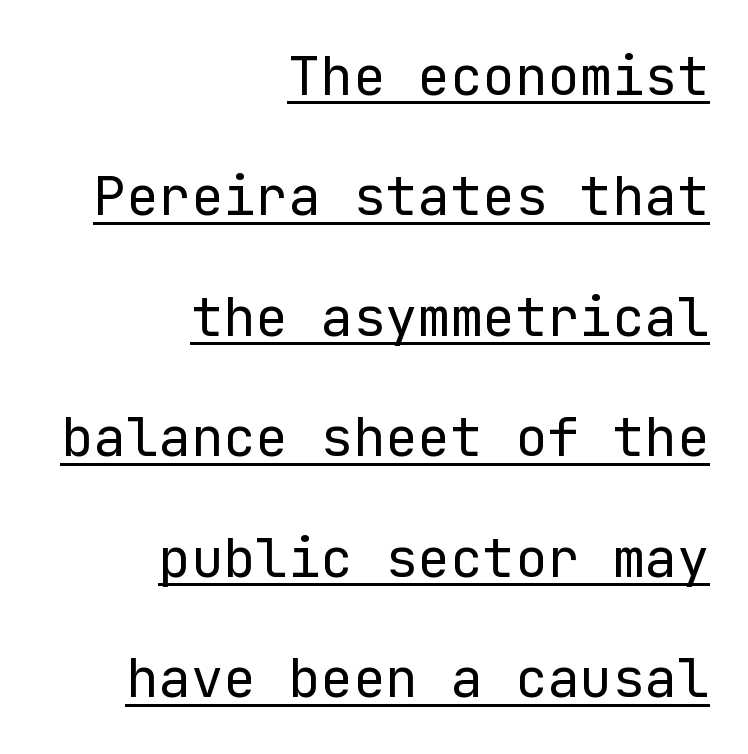
The specimen reads as upright at a glance. A flush-right, rag-left setting is used for this passage. Stems and bowls with no extra thickness — not bold. This rendering features underlined lettering.
